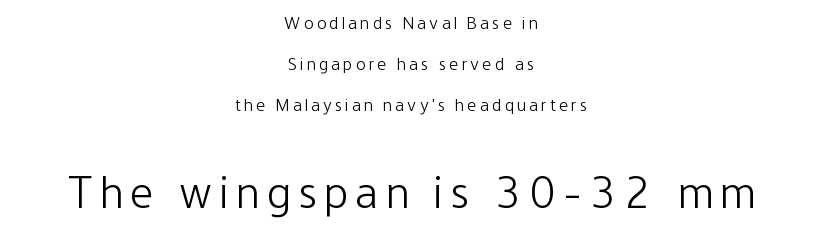
Q: Is the text bold? A: No.
Q: Is the text italic (slanted)? A: No, it is upright.
Q: Is the typeface a serif or a sans-serif typeface? A: Sans-serif.
Q: Is the text underlined? A: No.
Q: How is the paragraph aligned? A: Centered.
Q: Is the spacing between lines tight, normal or loose? A: Loose.
Q: Which block of text is set in a larger size, the first (top) or the second (bottom)? A: The second (bottom) one.
Q: Width (condensed, normal, or wide)? A: Condensed.
Q: Stroke contrast? A: Low.
Q: x-height? A: Medium.
Q: Monospaced? A: No.
